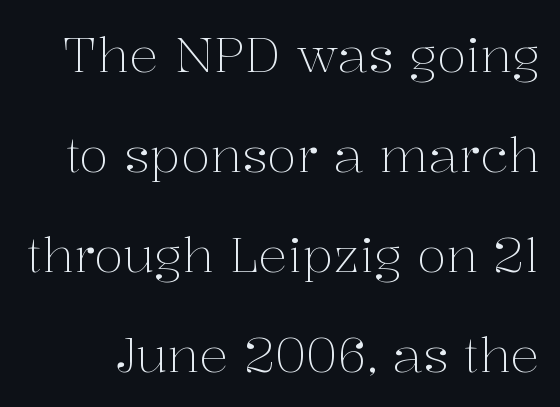
{"serif": "yes", "italic": "no", "bold": "no", "weight": "light", "width": "normal", "stroke_contrast": "medium", "x_height": "medium", "monospaced": "no", "underline": "no", "line_spacing": "loose", "line_spacing_ratio": 2.04, "letter_spacing": "normal", "letter_spacing_em": 0.0, "glyph_px": 49}
